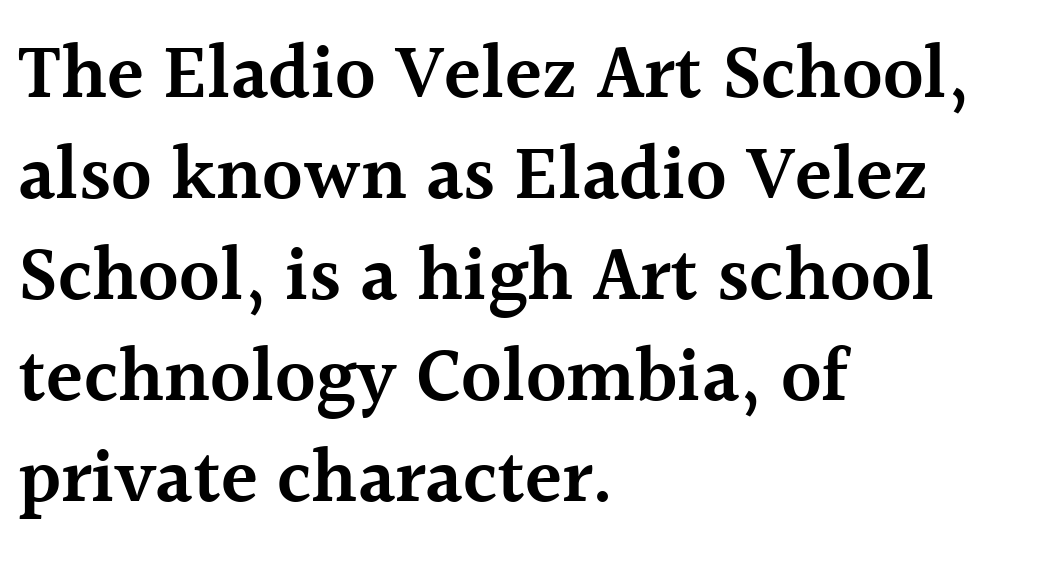
The image shows 76 px semibold serif type, upright; set left-aligned, normal line spacing (1.33x), normal letter spacing, not underlined; a medium x-height.
